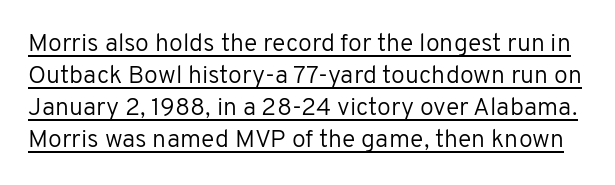
Weight: regular or lighter. A continuous stroke trails under the words, as in a hyperlink. The letterforms sit shoulder to shoulder at normal distance. Notice how descenders clear the ascenders below comfortably — that's standard leading. Notice how the stems are strictly vertical — no italics here.
